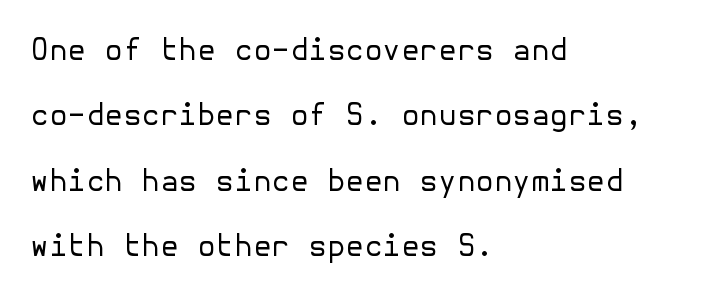
Q: Is the text bold? A: No.
Q: Is the text italic (slanted)? A: No, it is upright.
Q: Is the typeface a serif or a sans-serif typeface? A: Sans-serif.
Q: Is the text underlined? A: No.
Q: How is the paragraph aligned? A: Left-aligned.
Q: Is the spacing between letters normal or unusually wide? A: Normal.
Q: Is the spacing between lines tight, normal or loose? A: Loose.
Q: Width (condensed, normal, or wide)? A: Normal.
Q: Stroke contrast? A: Low.
Q: x-height? A: Medium.
